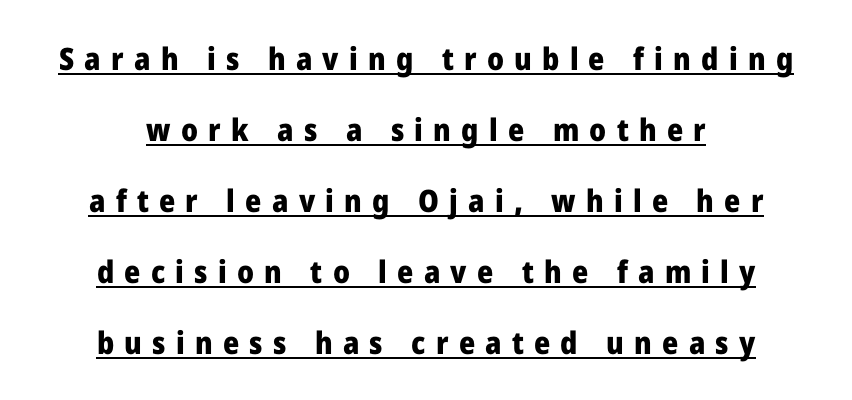
{"serif": "no", "italic": "no", "bold": "yes", "weight": "heavy", "width": "normal", "stroke_contrast": "low", "x_height": "medium", "monospaced": "no", "underline": "yes", "align": "center", "line_spacing": "loose", "line_spacing_ratio": 2.29, "letter_spacing": "wide", "letter_spacing_em": 0.33, "glyph_px": 31}
